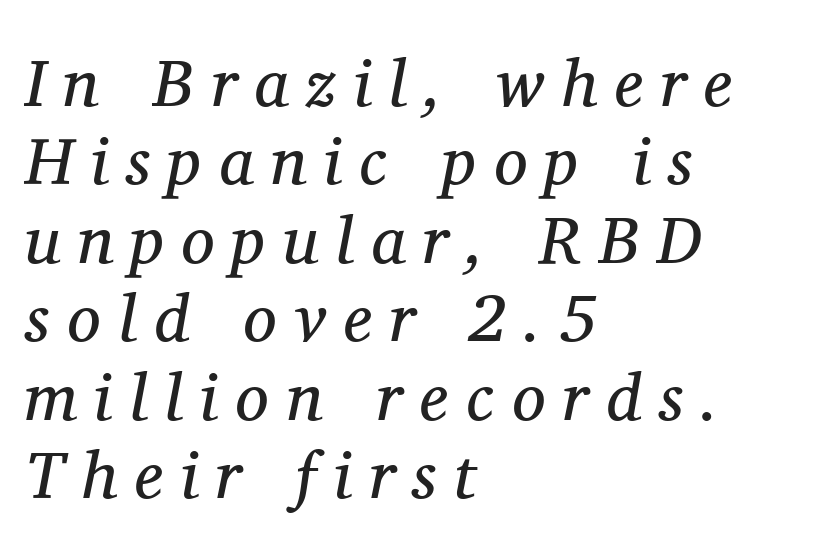
The image shows 67 px regular-weight serif type, italic (leaning right); set left-aligned, line spacing 1.17x, unusually wide letter spacing (+0.26 em), not underlined; medium stroke contrast and a medium x-height.
